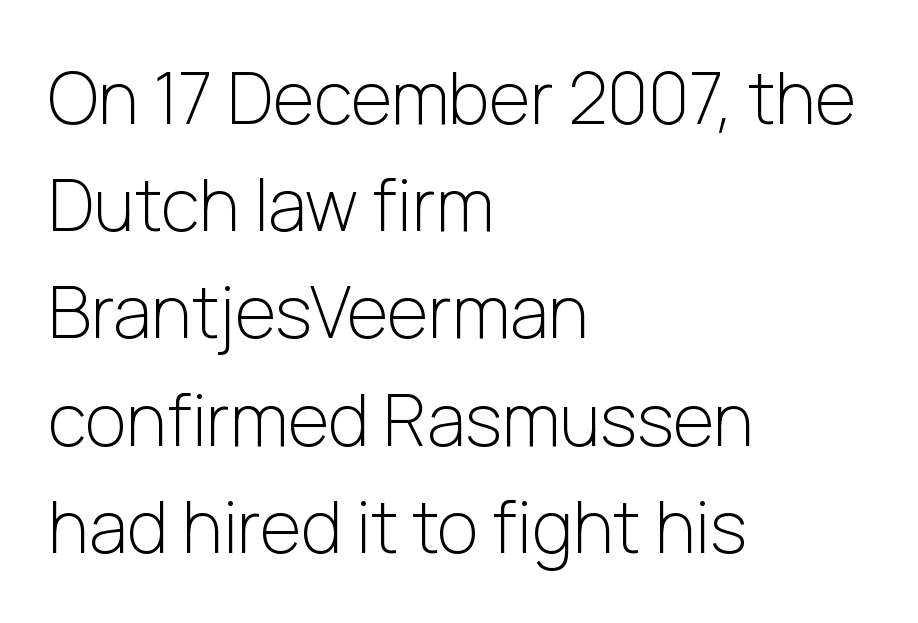
The image shows 71 px light sans-serif type, upright; set left-aligned, normal line spacing (1.51x), normal letter spacing, not underlined; low stroke contrast and a medium x-height.
